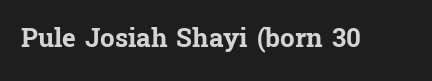
{"italic": "no", "bold": "yes", "underline": "no", "letter_spacing": "normal", "letter_spacing_em": 0.0, "glyph_px": 26}
